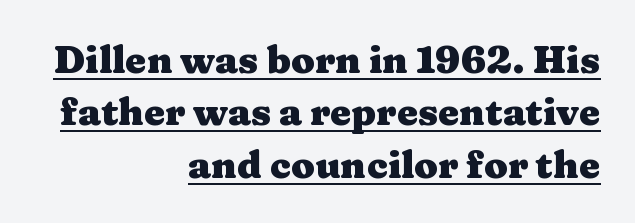
{"serif": "yes", "italic": "no", "bold": "yes", "weight": "heavy", "width": "wide", "stroke_contrast": "medium", "x_height": "medium", "monospaced": "no", "underline": "yes", "align": "right", "line_spacing": "normal", "line_spacing_ratio": 1.38, "letter_spacing": "normal", "letter_spacing_em": 0.0, "glyph_px": 38}
